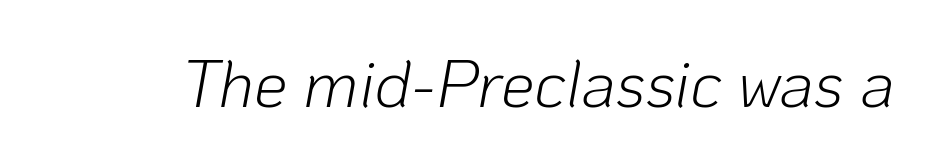
{"italic": "yes", "lean": "right", "slant_degrees": 10, "bold": "no", "weight": "light", "width": "normal", "stroke_contrast": "low", "x_height": "medium", "monospaced": "no", "underline": "no", "letter_spacing": "normal", "letter_spacing_em": 0.0, "glyph_px": 67}
